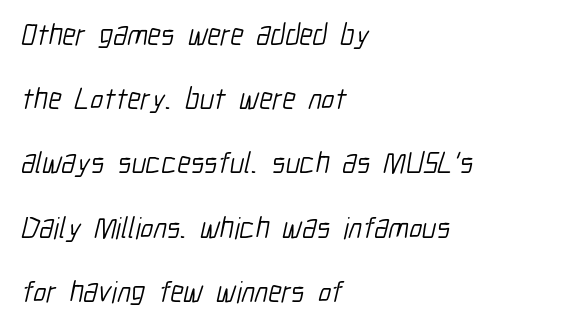
Q: Is the text bold? A: No.
Q: Is the typeface a serif or a sans-serif typeface? A: Sans-serif.
Q: Is the text underlined? A: No.
Q: How is the paragraph aligned? A: Left-aligned.
Q: Is the spacing between letters normal or unusually wide? A: Normal.
Q: Is the spacing between lines tight, normal or loose? A: Loose.
Q: Width (condensed, normal, or wide)? A: Condensed.
Q: Stroke contrast? A: Low.
Q: x-height? A: Medium.
Q: Monospaced? A: No.
